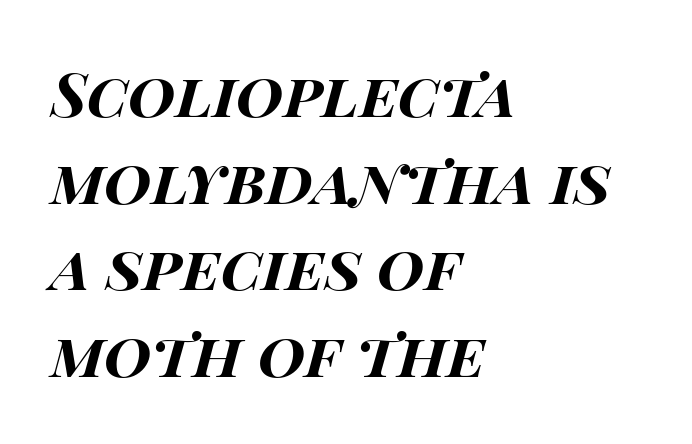
{"italic": "yes", "lean": "right", "slant_degrees": 15, "bold": "yes", "weight": "bold", "width": "wide", "stroke_contrast": "high", "x_height": "large", "monospaced": "no", "underline": "no", "align": "left", "line_spacing": "normal", "line_spacing_ratio": 1.42, "letter_spacing": "normal", "letter_spacing_em": 0.0, "glyph_px": 61}
